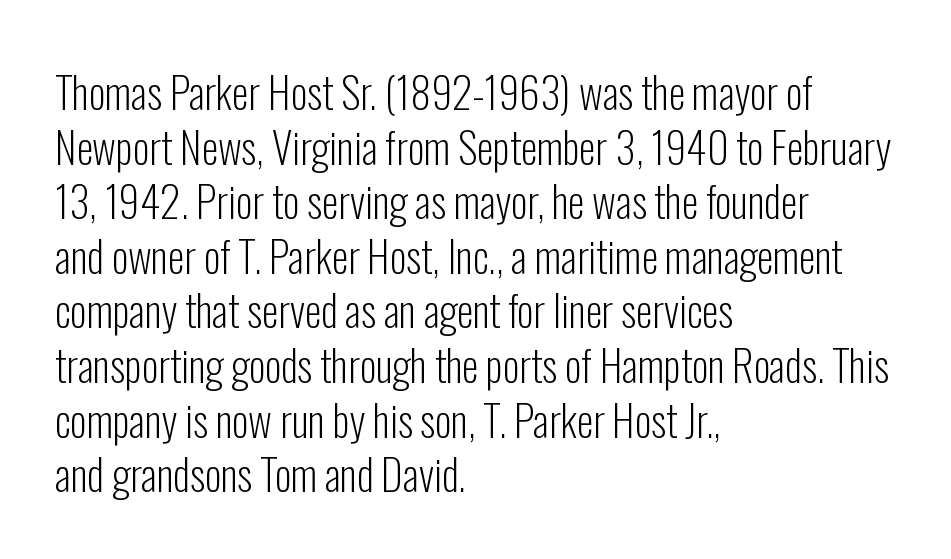
Tracking value appears to be zero — textbook default spacing. A typesetter would label this face a sans. This sample has the flowing, uneven cadence of proportional lettering. The text block is weighted toward the left margin, trailing off unevenly rightward.
